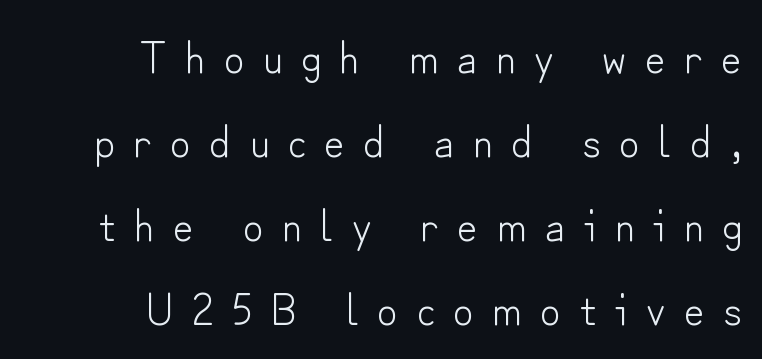
Q: Is the text bold? A: No.
Q: Is the text italic (slanted)? A: No, it is upright.
Q: Is the typeface a serif or a sans-serif typeface? A: Sans-serif.
Q: Is the text underlined? A: No.
Q: How is the paragraph aligned? A: Right-aligned.
Q: Is the spacing between letters normal or unusually wide? A: Unusually wide.
Q: Width (condensed, normal, or wide)? A: Normal.
Q: Stroke contrast? A: Low.
Q: x-height? A: Small.
Q: Monospaced? A: No.
